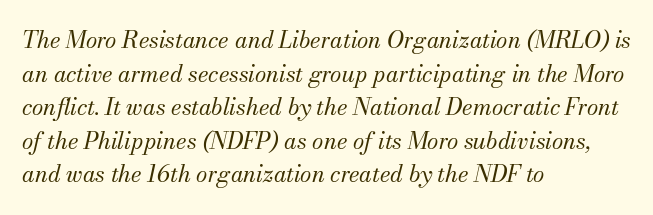
Q: Is the text bold? A: No.
Q: Is the text italic (slanted)? A: Yes, it leans right by about 13 degrees.
Q: Is the text underlined? A: No.
Q: How is the paragraph aligned? A: Left-aligned.
Q: Is the spacing between letters normal or unusually wide? A: Normal.
Q: Is the spacing between lines tight, normal or loose? A: Normal.
